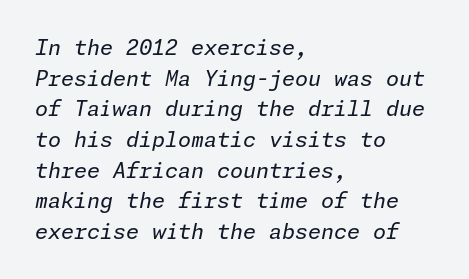
Q: Is the text bold? A: No.
Q: Is the text italic (slanted)? A: Yes, it leans right by about 11 degrees.
Q: Is the text underlined? A: No.
Q: How is the paragraph aligned? A: Left-aligned.
Q: Is the spacing between letters normal or unusually wide? A: Normal.
Q: Is the spacing between lines tight, normal or loose? A: Normal.
